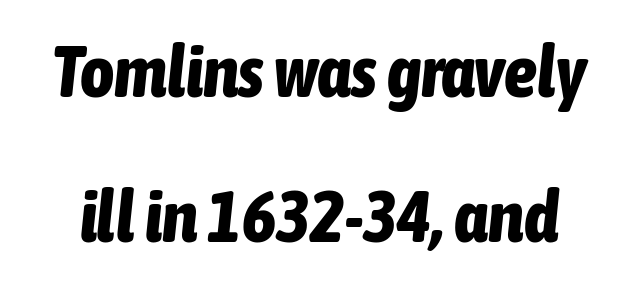
Q: Is the text bold? A: Yes.
Q: Is the text italic (slanted)? A: Yes, it leans right by about 6 degrees.
Q: Is the text underlined? A: No.
Q: Is the spacing between letters normal or unusually wide? A: Normal.
Q: Is the spacing between lines tight, normal or loose? A: Loose.
Q: Width (condensed, normal, or wide)? A: Condensed.
Q: Stroke contrast? A: Low.
Q: x-height? A: Medium.
Q: Monospaced? A: No.
